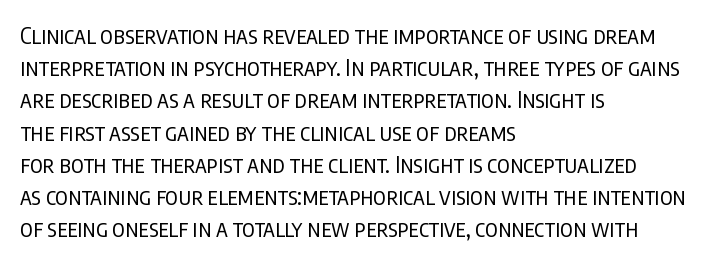
Regarding leading, the lines here are spaced in the standard way. The setting favours the left margin, as ordinary paragraphs usually do. The typeface has the unassuming heft of standard copy or less. The tracking reads as untouched default to a designer's eye. Type without underlining. Vertical strokes here are truly vertical.
